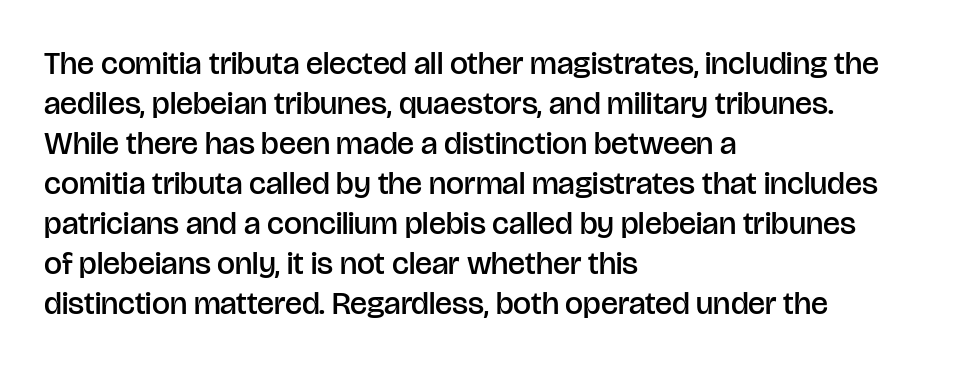
{"serif": "no", "italic": "no", "bold": "semi", "weight": "semibold", "width": "normal", "stroke_contrast": "low", "x_height": "large", "monospaced": "no", "underline": "no", "align": "left", "line_spacing": "normal", "line_spacing_ratio": 1.25, "letter_spacing": "normal", "letter_spacing_em": 0.0, "glyph_px": 32}
